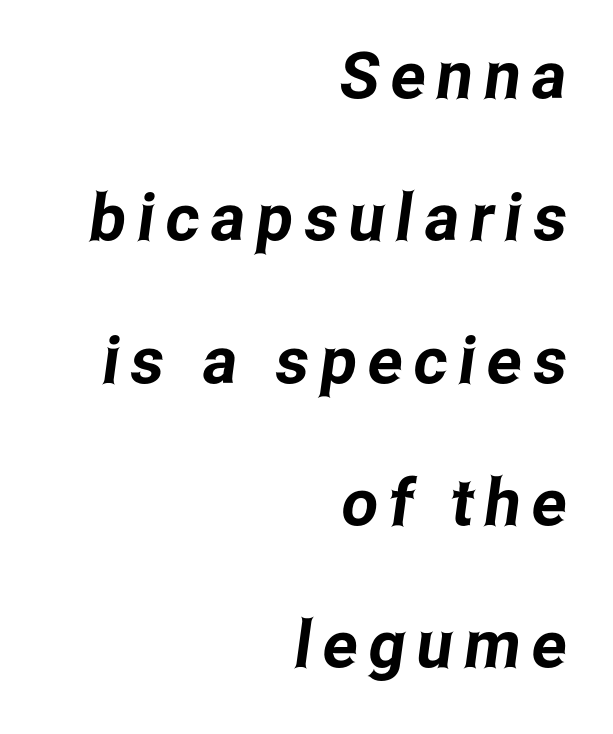
The image shows 65 px condensed sans-serif type; set right-aligned, loose line spacing (2.19x), not underlined; low stroke contrast and a medium x-height.
